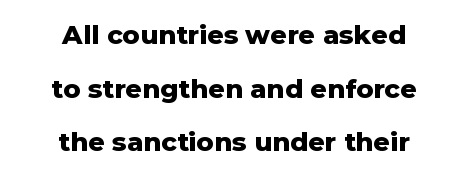
The lines in this sample share a center point and differ in where they start and stop. Nobody touched the tracking dial on this one. Summary of vertical rhythm: relaxed, with wide interline spacing. Quick note: underline off. Italic: no, the glyphs are upright roman. The face used here has the dense, thick strokes of a bold.
